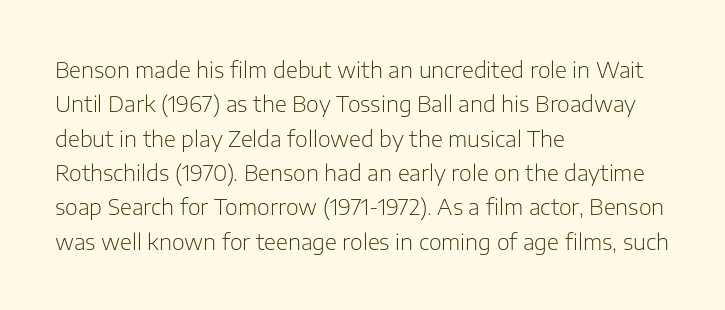
Q: Is the text bold? A: No.
Q: Is the text italic (slanted)? A: No, it is upright.
Q: Is the text underlined? A: No.
Q: How is the paragraph aligned? A: Left-aligned.
Q: Is the spacing between letters normal or unusually wide? A: Normal.
Q: Is the spacing between lines tight, normal or loose? A: Normal.
